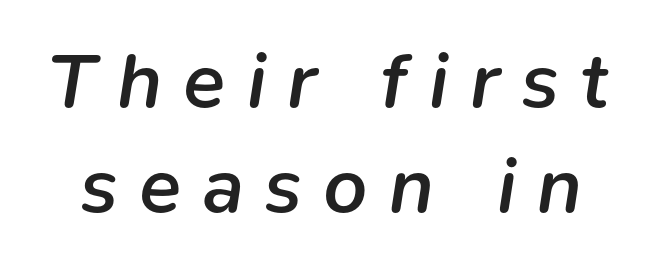
Q: Is the text bold? A: Semi-bold.
Q: Is the text italic (slanted)? A: Yes, it leans right by about 9 degrees.
Q: Is the text underlined? A: No.
Q: Is the spacing between letters normal or unusually wide? A: Unusually wide.
Q: Is the spacing between lines tight, normal or loose? A: Normal.
Q: Width (condensed, normal, or wide)? A: Normal.
Q: Stroke contrast? A: Low.
Q: x-height? A: Medium.
Q: Monospaced? A: No.
